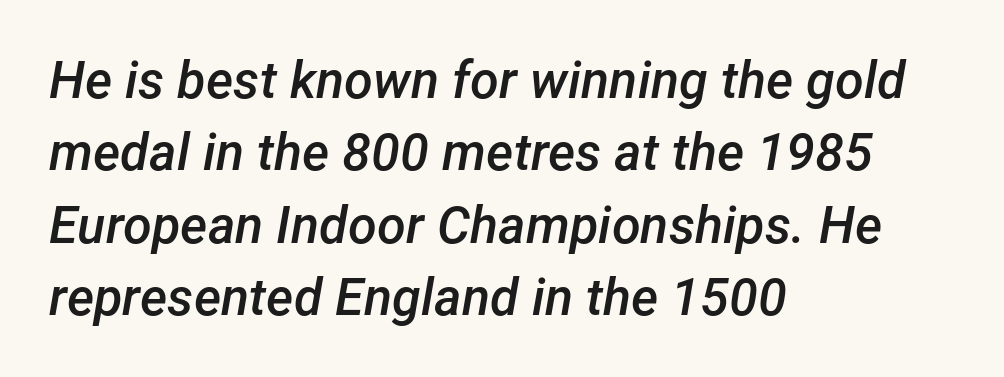
{"italic": "yes", "lean": "right", "slant_degrees": 12, "bold": "semi", "weight": "semibold", "width": "normal", "stroke_contrast": "low", "x_height": "medium", "monospaced": "no", "underline": "no", "align": "left", "line_spacing": "normal", "line_spacing_ratio": 1.39, "letter_spacing": "normal", "letter_spacing_em": 0.0, "glyph_px": 52}
